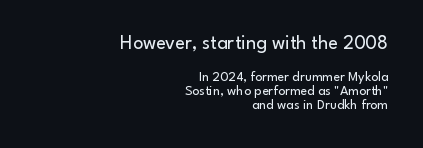
The image shows 20 px text type, upright; set right-aligned, tight line spacing (0.99x), normal letter spacing, not underlined; the first (top) block is 1.43x larger.
